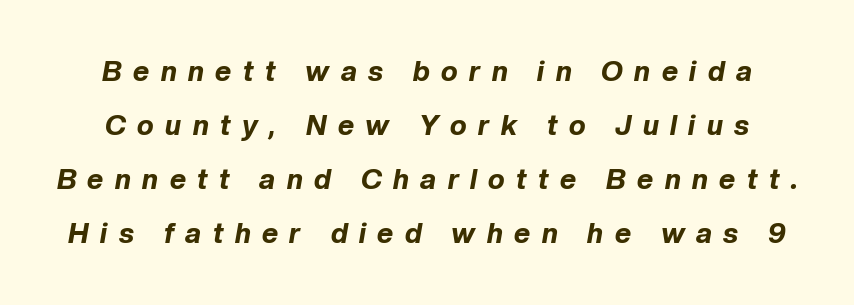
{"italic": "yes", "lean": "right", "slant_degrees": 10, "bold": "yes", "weight": "bold", "width": "normal", "stroke_contrast": "low", "x_height": "medium", "monospaced": "no", "underline": "no", "line_spacing": "loose", "line_spacing_ratio": 1.93, "letter_spacing": "wide", "letter_spacing_em": 0.41, "glyph_px": 28}
